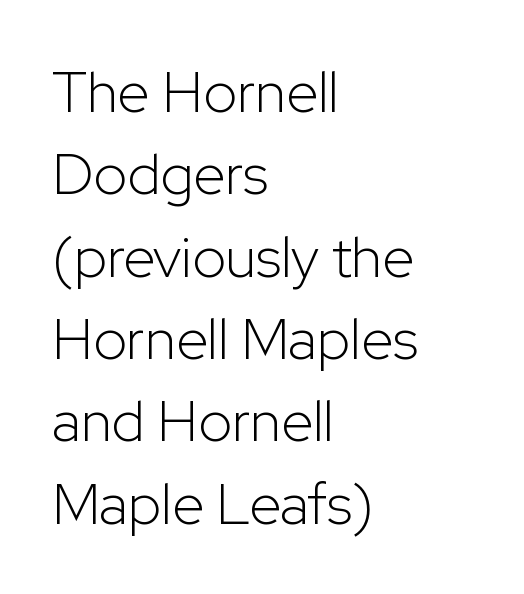
Ordinary non-slanted type is in use. You could not count columns in this text — the font is proportionally spaced. Are there feet on the stems? There aren't — it's a sans. Does extra space separate the letters? No, they use regular spacing. Each row of text sits above clean, open space.
